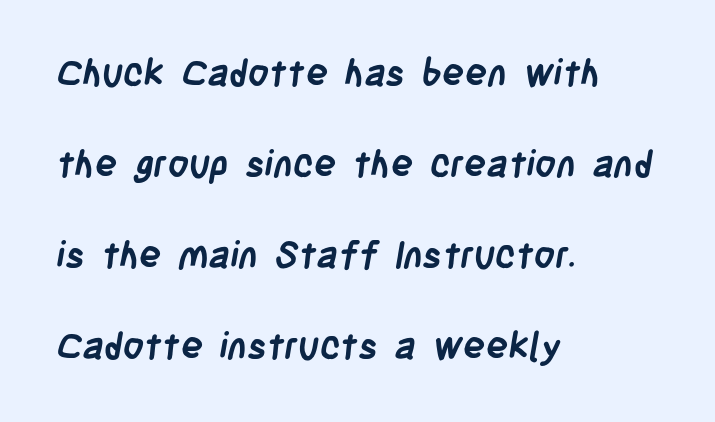
Each new line begins a long way beneath the previous one. Honestly, there is no underline to notice here at all. Standard letterfit; no display-style spreading of the glyphs. These words are printed bold, with thick strokes throughout. Typeset ragged right — the left edge is the straight one. The face used here is proportionally spaced, like ordinary book or web type.
